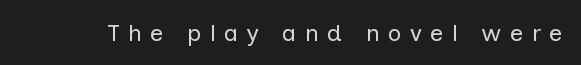
The image shows 24 px text type, upright; set unusually wide letter spacing (+0.34 em), not underlined.
